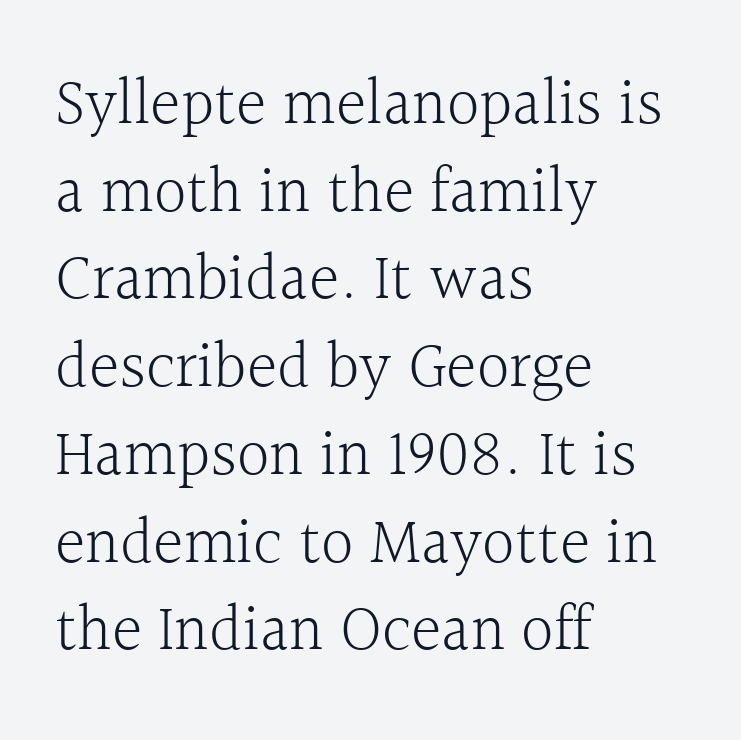
Successive baselines arrive at the customary interval. Weight class: somewhere from thin through regular. Tracking value appears to be zero — textbook default spacing. Clear beneath every line of the passage. To sum up the face: it has serifs. A typesetter would call this proportional, since set widths differ per character.
